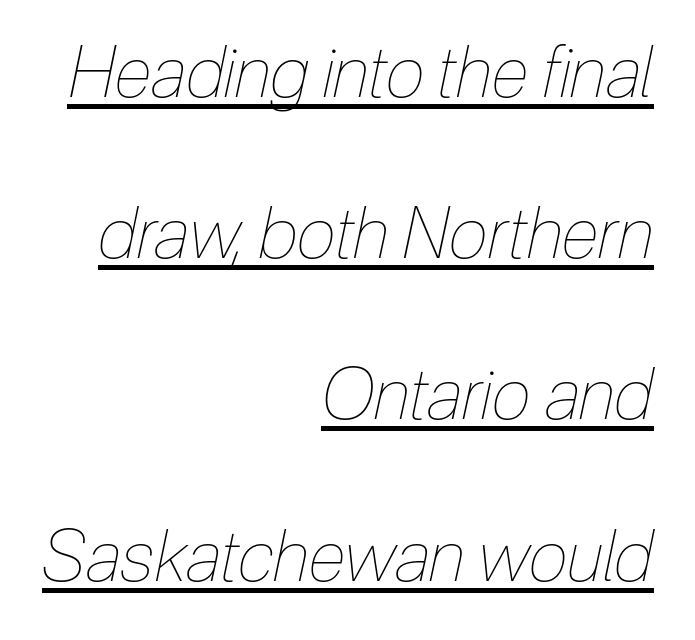
The image shows 71 px thin, condensed type, italic (leaning right); set right-aligned, loose line spacing (2.27x), normal letter spacing, underlined; low stroke contrast and a medium x-height.
